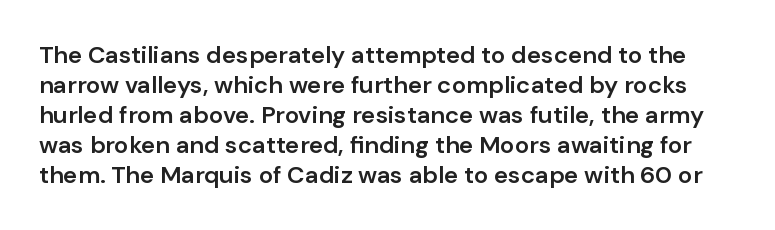
The image shows 24 px text type, upright; set normal line spacing (1.25x), normal letter spacing, not underlined.
